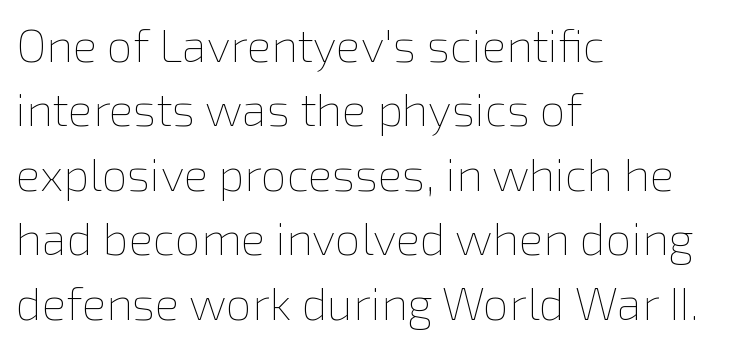
Any mark beneath the type? The region is blank. The tracking reads as untouched default to a designer's eye. Teacher's note: observe the even left margin — that is flush-left alignment. The rendering uses natural spacing where letterforms have individual widths. The leading is moderate, giving the passage an even texture.
